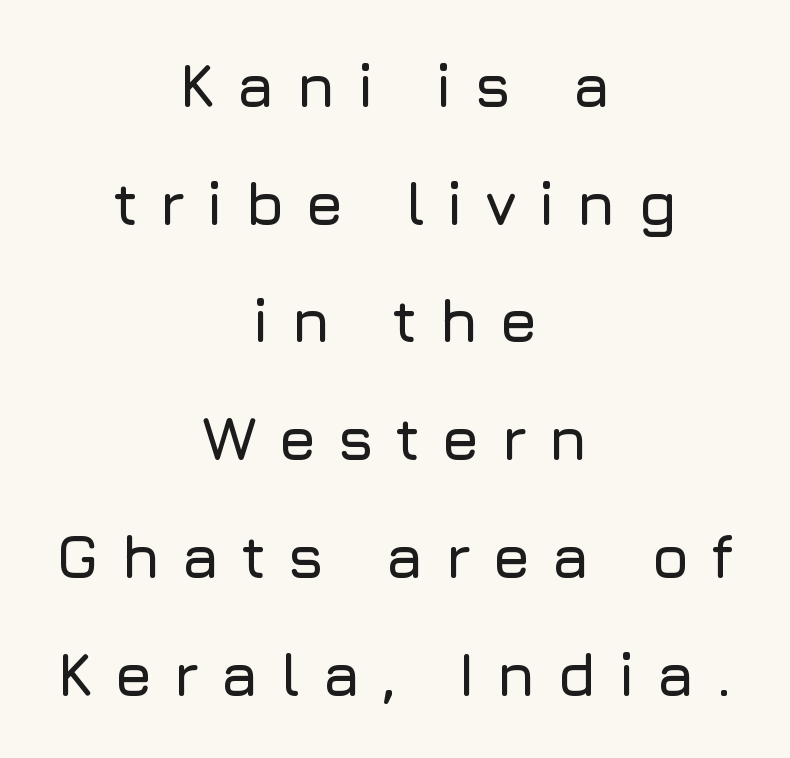
Q: Is the text italic (slanted)? A: No, it is upright.
Q: Is the typeface a serif or a sans-serif typeface? A: Sans-serif.
Q: Is the text underlined? A: No.
Q: How is the paragraph aligned? A: Centered.
Q: Is the spacing between letters normal or unusually wide? A: Unusually wide.
Q: Is the spacing between lines tight, normal or loose? A: Loose.
Q: Width (condensed, normal, or wide)? A: Normal.
Q: Stroke contrast? A: Low.
Q: x-height? A: Medium.
Q: Monospaced? A: No.
